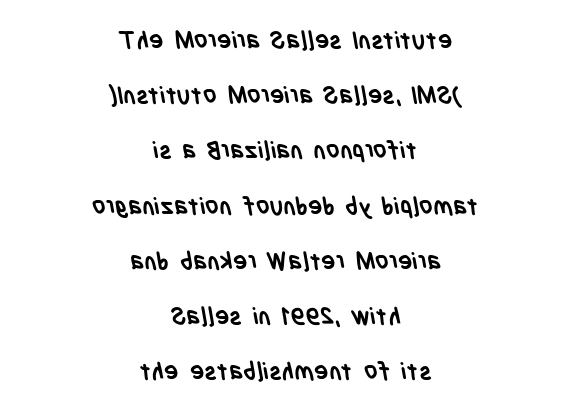
Q: Is the text bold? A: Yes.
Q: Is the text underlined? A: No.
Q: How is the paragraph aligned? A: Centered.
Q: Is the spacing between letters normal or unusually wide? A: Normal.
Q: Is the spacing between lines tight, normal or loose? A: Loose.
